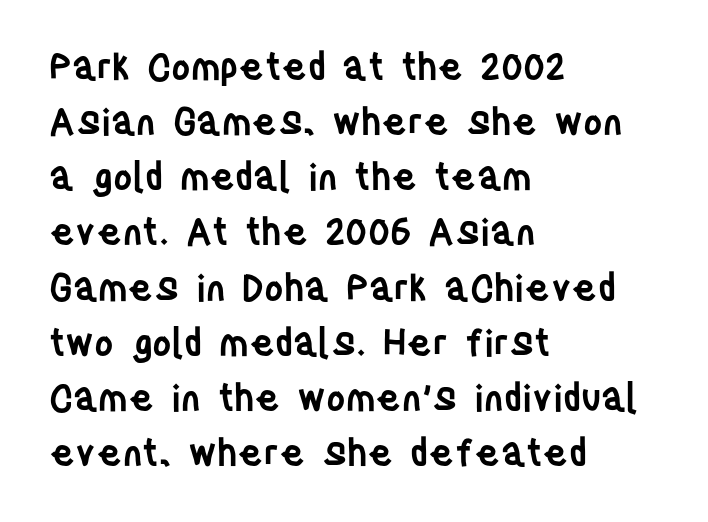
Typeset ragged right — the left edge is the straight one. Honestly, there is no underline to notice here at all. Note the varied advance widths — an 'i' is clearly narrower than an 'm'. The line-height multiplier appears to be the usual default.
